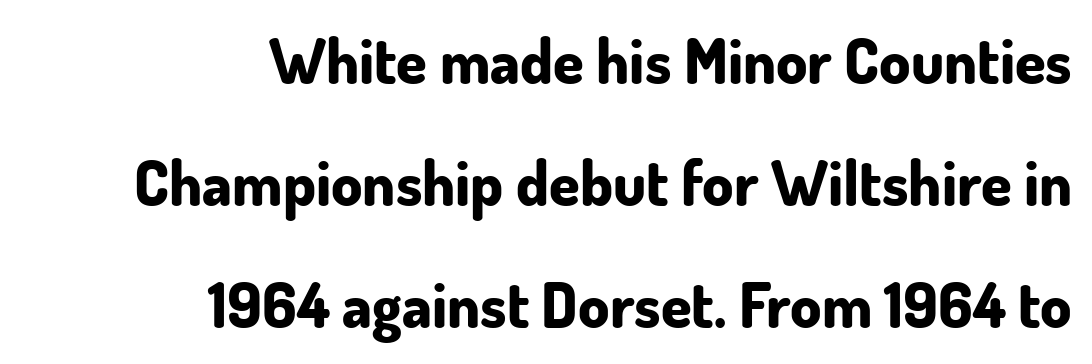
The image shows 62 px bold sans-serif type, upright; set right-aligned, loose line spacing (1.97x), normal letter spacing, not underlined; low stroke contrast and a small x-height.
